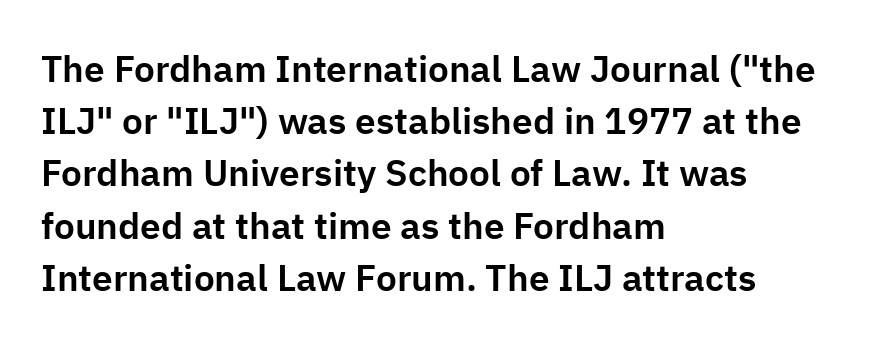
The letters advance in unequal steps, a hallmark of proportional type. Letterform terminals end flat and unadorned throughout the passage. Underlining? Definitely not there. This sample uses an upright cut, with every glyph sitting square on the baseline. Characters follow at the spacing the type designer built in.
